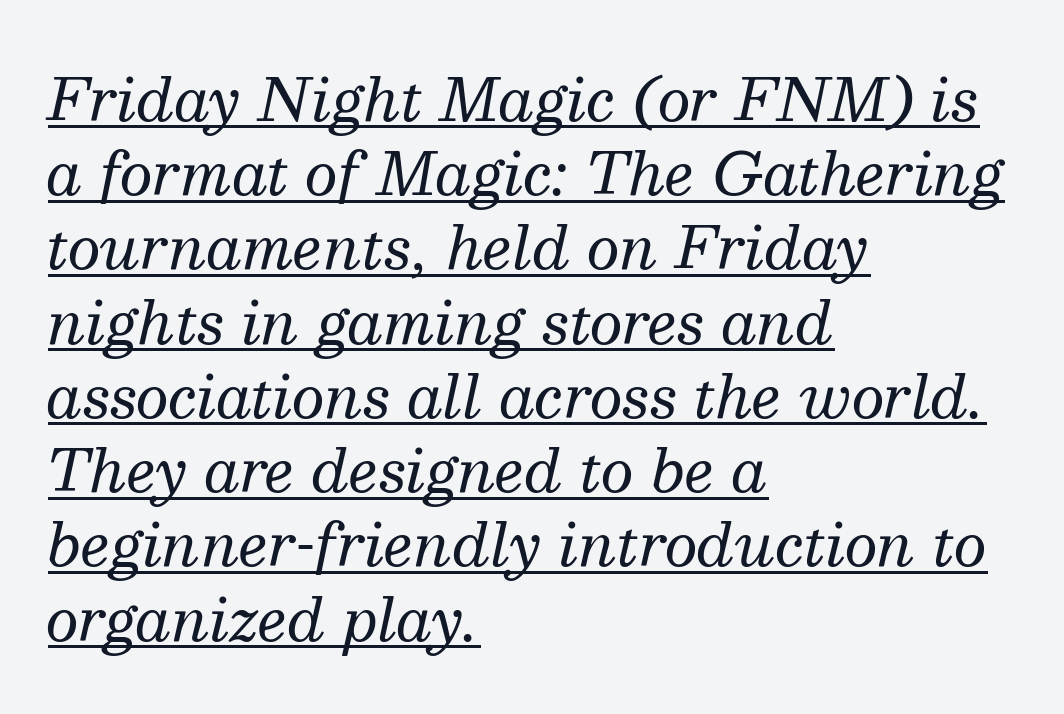
Q: Is the text bold? A: No.
Q: Is the text italic (slanted)? A: Yes, it leans right by about 13 degrees.
Q: Is the typeface a serif or a sans-serif typeface? A: Serif.
Q: Is the text underlined? A: Yes.
Q: How is the paragraph aligned? A: Left-aligned.
Q: Is the spacing between letters normal or unusually wide? A: Normal.
Q: Is the spacing between lines tight, normal or loose? A: Normal.
Q: Width (condensed, normal, or wide)? A: Normal.
Q: Stroke contrast? A: Medium.
Q: x-height? A: Medium.
Q: Monospaced? A: No.
